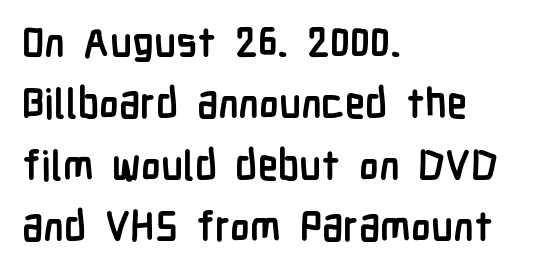
Q: Is the text bold? A: Yes.
Q: Is the text italic (slanted)? A: No, it is upright.
Q: Is the typeface a serif or a sans-serif typeface? A: Sans-serif.
Q: Is the text underlined? A: No.
Q: How is the paragraph aligned? A: Left-aligned.
Q: Is the spacing between letters normal or unusually wide? A: Normal.
Q: Is the spacing between lines tight, normal or loose? A: Normal.
Q: Width (condensed, normal, or wide)? A: Condensed.
Q: Stroke contrast? A: Low.
Q: x-height? A: Medium.
Q: Monospaced? A: No.
